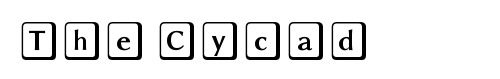
Q: Is the text italic (slanted)? A: No, it is upright.
Q: Is the text underlined? A: No.
Q: Is the spacing between letters normal or unusually wide? A: Normal.
Q: Width (condensed, normal, or wide)? A: Wide.
Q: x-height? A: Large.
